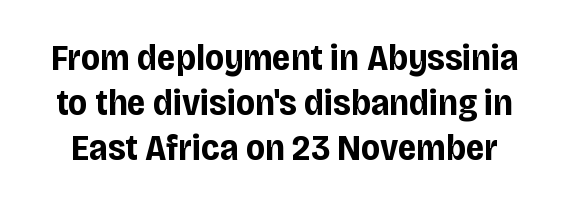
Q: Is the text bold? A: Yes.
Q: Is the text italic (slanted)? A: No, it is upright.
Q: Is the typeface a serif or a sans-serif typeface? A: Sans-serif.
Q: Is the text underlined? A: No.
Q: Is the spacing between letters normal or unusually wide? A: Normal.
Q: Width (condensed, normal, or wide)? A: Condensed.
Q: Stroke contrast? A: Low.
Q: x-height? A: Large.
Q: Monospaced? A: No.
